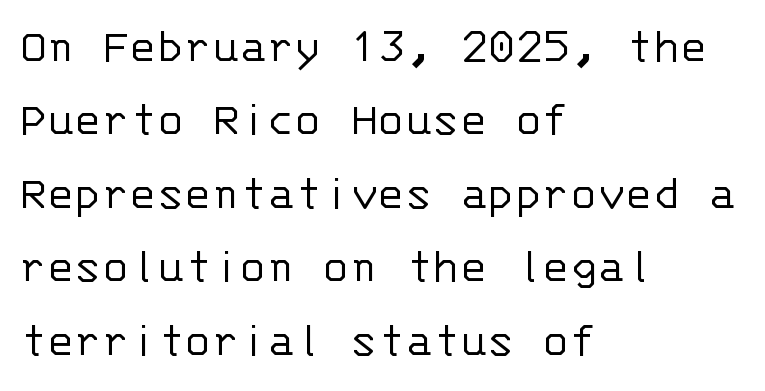
The image shows 51 px light sans-serif type, upright, monospaced; set left-aligned, normal line spacing (1.44x), normal letter spacing, not underlined; low stroke contrast and a large x-height.
